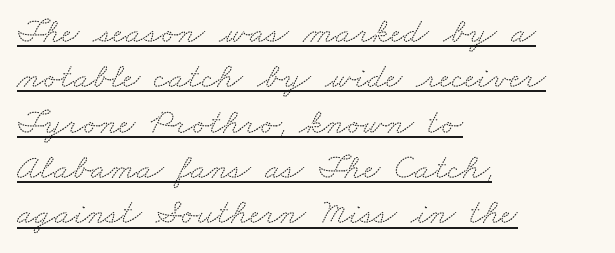
This block has exactly the height ordinary leading produces. A baseline rule has been typeset under these characters. The text was rendered using a seriffed face with decorative stroke endings. The letters advance in unequal steps, a hallmark of proportional type. If you drew a ruler down the left edge, every line would touch it. The face used here is rendered with its standard letterfit.
